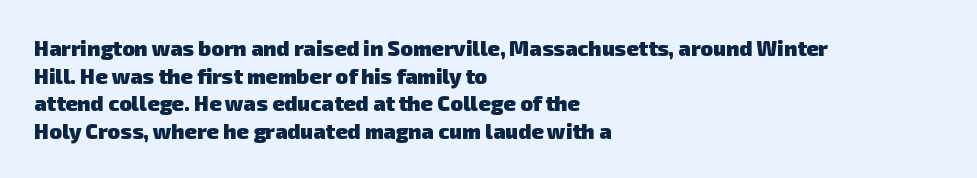
The image shows 21 px bold type; set left-aligned, normal line spacing (1.32x), normal letter spacing, not underlined.
